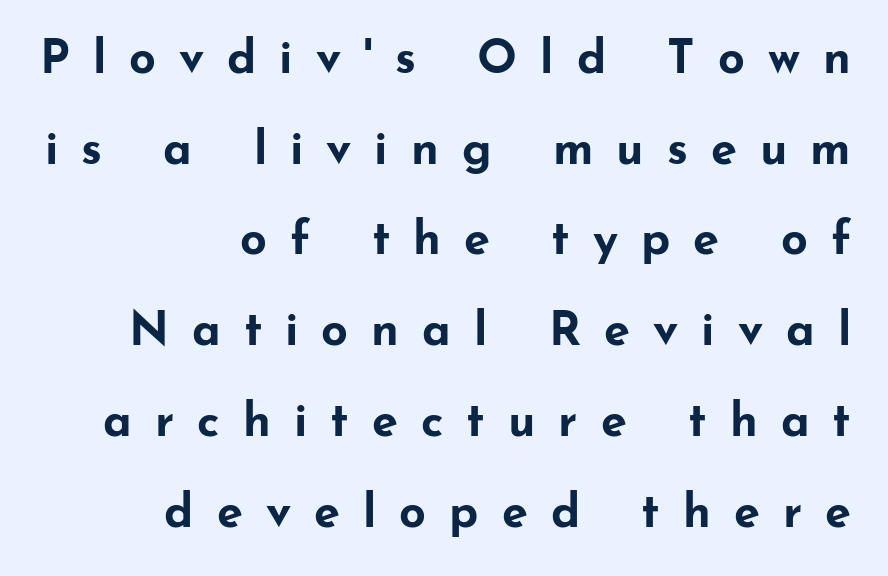
Q: Is the text bold? A: Yes.
Q: Is the text italic (slanted)? A: No, it is upright.
Q: Is the typeface a serif or a sans-serif typeface? A: Sans-serif.
Q: Is the text underlined? A: No.
Q: How is the paragraph aligned? A: Right-aligned.
Q: Is the spacing between letters normal or unusually wide? A: Unusually wide.
Q: Is the spacing between lines tight, normal or loose? A: Loose.
Q: Width (condensed, normal, or wide)? A: Wide.
Q: Stroke contrast? A: Low.
Q: x-height? A: Small.
Q: Monospaced? A: No.
